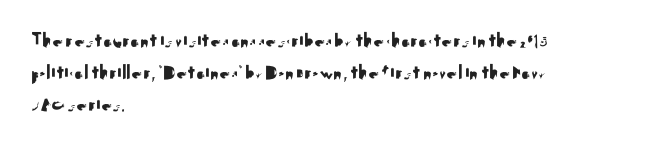
Q: Is the text italic (slanted)? A: No, it is upright.
Q: Is the text underlined? A: No.
Q: How is the paragraph aligned? A: Left-aligned.
Q: Is the spacing between letters normal or unusually wide? A: Normal.
Q: Is the spacing between lines tight, normal or loose? A: Normal.
